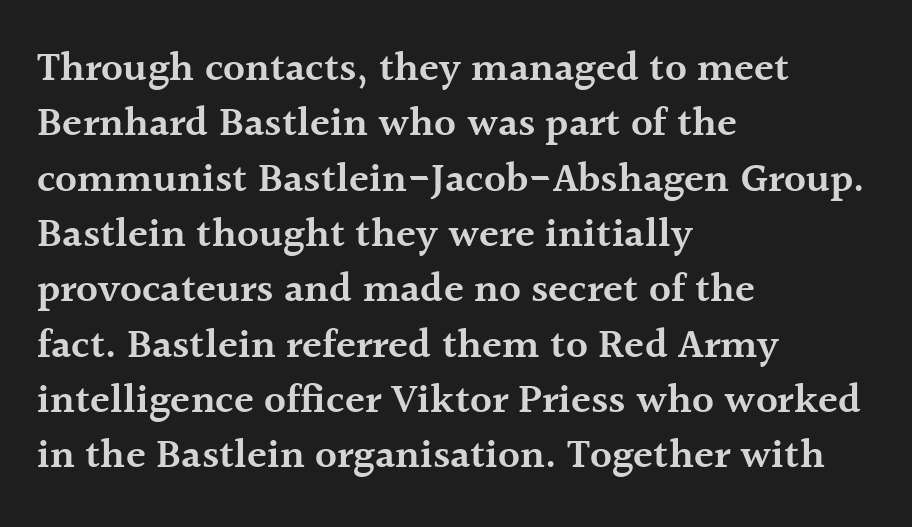
Q: Is the text bold? A: Semi-bold.
Q: Is the text italic (slanted)? A: No, it is upright.
Q: Is the typeface a serif or a sans-serif typeface? A: Serif.
Q: Is the text underlined? A: No.
Q: How is the paragraph aligned? A: Left-aligned.
Q: Is the spacing between letters normal or unusually wide? A: Normal.
Q: Is the spacing between lines tight, normal or loose? A: Normal.
Q: Width (condensed, normal, or wide)? A: Normal.
Q: x-height? A: Medium.
Q: Monospaced? A: No.
